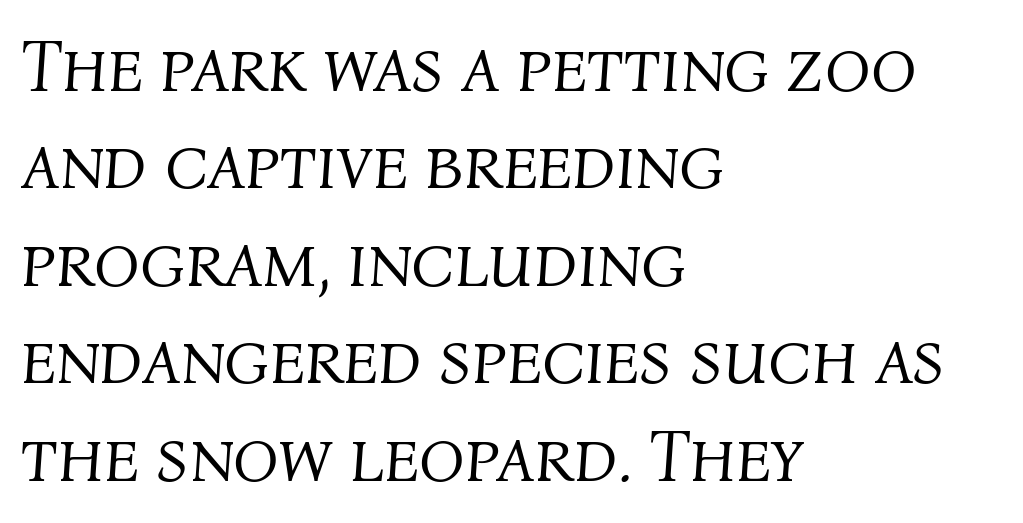
{"italic": "yes", "lean": "right", "slant_degrees": 4, "bold": "no", "weight": "light", "width": "normal", "stroke_contrast": "medium", "x_height": "medium", "monospaced": "no", "underline": "no", "align": "left", "line_spacing": "normal", "line_spacing_ratio": 1.3, "letter_spacing": "normal", "letter_spacing_em": 0.0, "glyph_px": 75}
